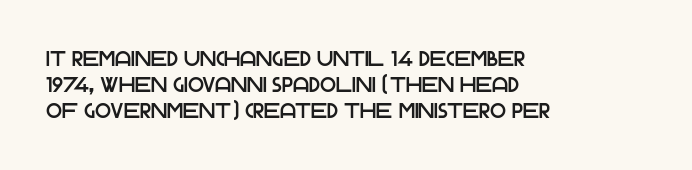
{"italic": "no", "underline": "no", "align": "left", "line_spacing": "normal", "line_spacing_ratio": 1.25, "letter_spacing": "normal", "letter_spacing_em": 0.0, "glyph_px": 21}
